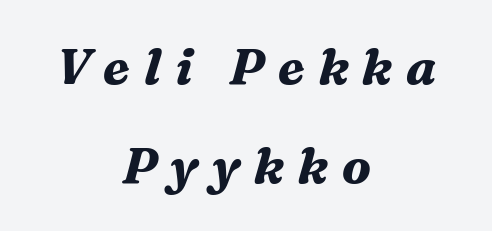
Q: Is the text bold? A: Yes.
Q: Is the text italic (slanted)? A: Yes, it leans right by about 16 degrees.
Q: Is the typeface a serif or a sans-serif typeface? A: Serif.
Q: Is the text underlined? A: No.
Q: How is the paragraph aligned? A: Centered.
Q: Is the spacing between letters normal or unusually wide? A: Unusually wide.
Q: Is the spacing between lines tight, normal or loose? A: Loose.
Q: Width (condensed, normal, or wide)? A: Normal.
Q: Stroke contrast? A: Medium.
Q: x-height? A: Medium.
Q: Monospaced? A: No.
